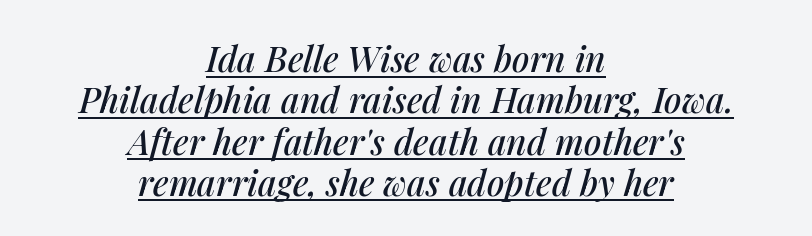
The image shows 35 px text type, italic (leaning right); set centered, line spacing 1.18x, normal letter spacing, underlined; medium stroke contrast and a medium x-height.
